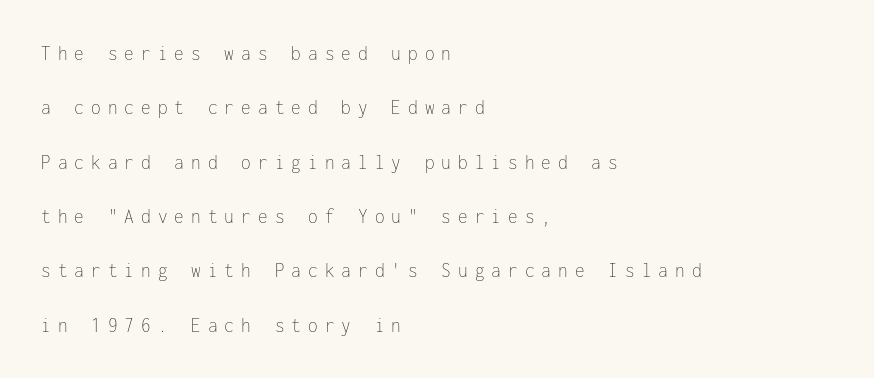
{"italic": "no", "bold": "no", "underline": "no", "align": "left", "line_spacing": "loose", "line_spacing_ratio": 2.47, "letter_spacing": "wide", "letter_spacing_em": 0.32, "glyph_px": 22}
